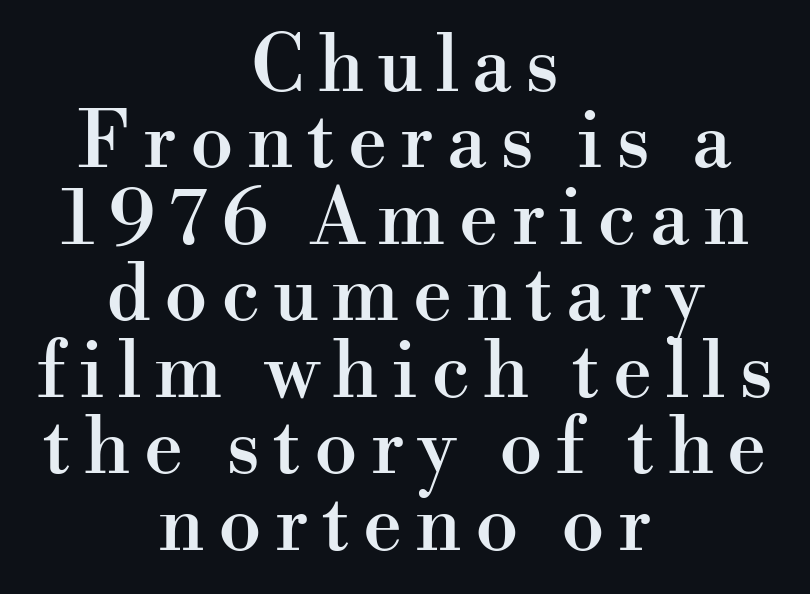
Q: Is the text italic (slanted)? A: No, it is upright.
Q: Is the typeface a serif or a sans-serif typeface? A: Serif.
Q: Is the text underlined? A: No.
Q: How is the paragraph aligned? A: Centered.
Q: Is the spacing between lines tight, normal or loose? A: Tight.
Q: Width (condensed, normal, or wide)? A: Normal.
Q: Stroke contrast? A: High.
Q: x-height? A: Small.
Q: Monospaced? A: No.
